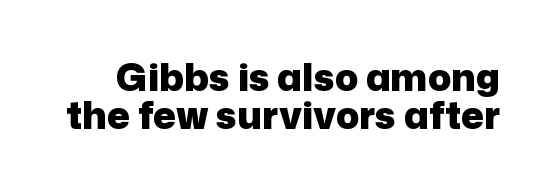
Q: Is the text bold? A: Yes.
Q: Is the text italic (slanted)? A: No, it is upright.
Q: Is the typeface a serif or a sans-serif typeface? A: Sans-serif.
Q: Is the text underlined? A: No.
Q: Is the spacing between letters normal or unusually wide? A: Normal.
Q: Is the spacing between lines tight, normal or loose? A: Tight.
Q: Width (condensed, normal, or wide)? A: Normal.
Q: Stroke contrast? A: Low.
Q: x-height? A: Medium.
Q: Monospaced? A: No.
